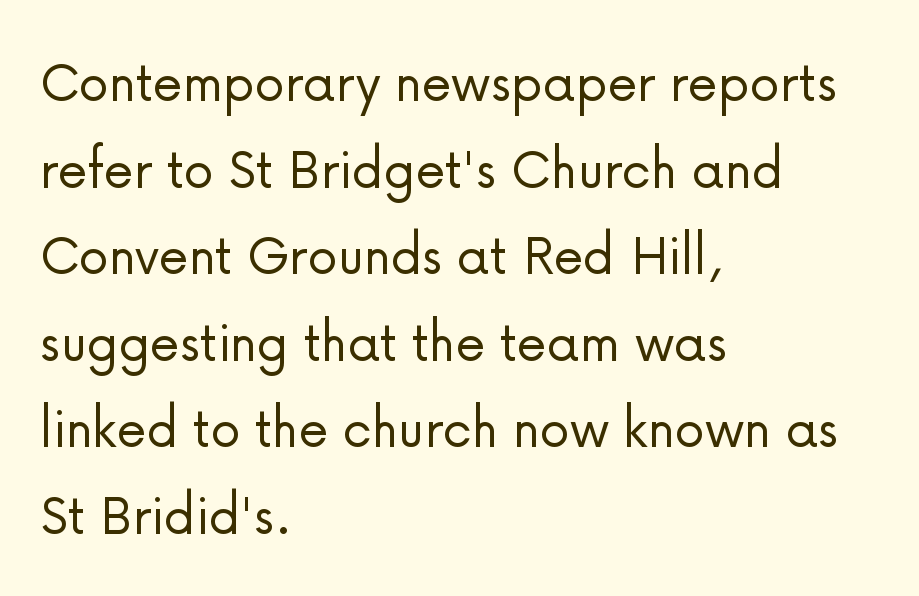
Note the varied advance widths — an 'i' is clearly narrower than an 'm'. The font sits on the lighter half of the weight spectrum, regular included. Characters follow at the spacing the type designer built in. Check under the words: just untouched page.
